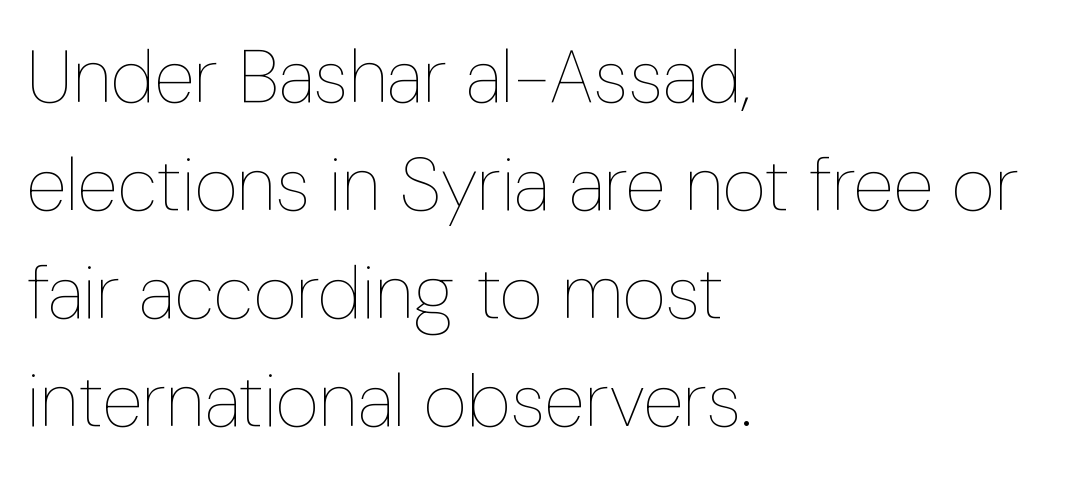
{"italic": "no", "bold": "no", "weight": "thin", "width": "condensed", "stroke_contrast": "low", "x_height": "medium", "monospaced": "no", "underline": "no", "align": "left", "line_spacing": "normal", "line_spacing_ratio": 1.44, "letter_spacing": "normal", "letter_spacing_em": 0.0, "glyph_px": 75}
